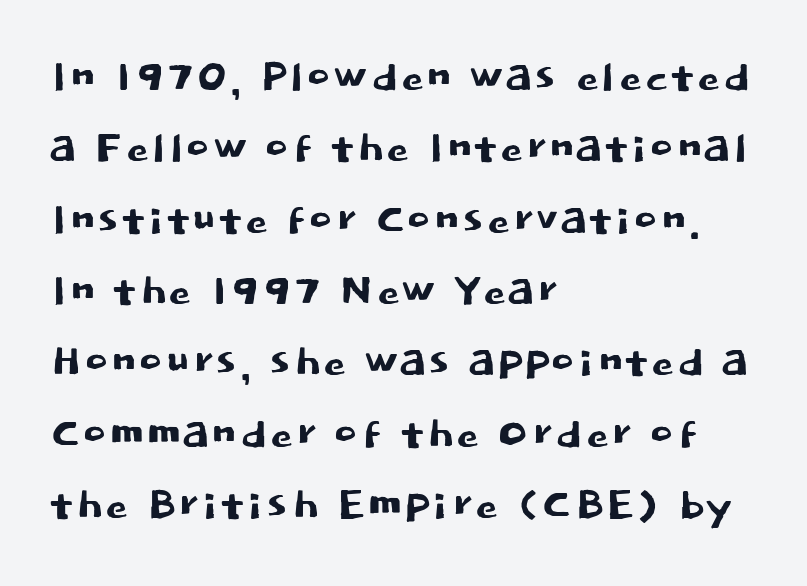
{"serif": "no", "italic": "no", "width": "normal", "stroke_contrast": "low", "x_height": "large", "monospaced": "no", "underline": "no", "align": "left", "line_spacing_ratio": 1.23, "letter_spacing": "normal", "letter_spacing_em": 0.0, "glyph_px": 58}
